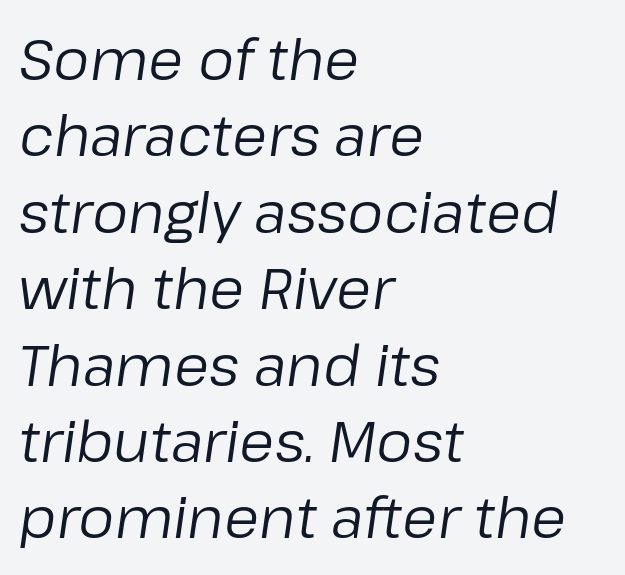
The lettering tilts uniformly, giving the passage an italic look. Words appear dense and cohesive because spacing is normal. Do the characters align in a grid? No, the font is proportional. These glyphs show unthickened strokes, regular width or finer. Bare-footed words on every line.
